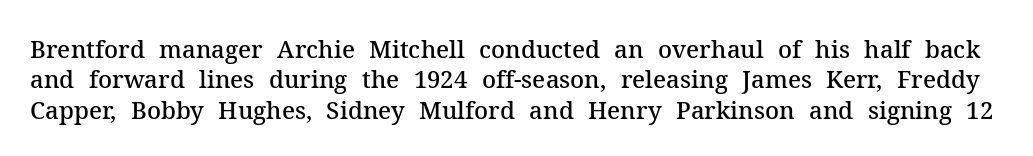
{"italic": "no", "bold": "semi", "underline": "no", "line_spacing": "normal", "line_spacing_ratio": 1.27, "letter_spacing": "normal", "letter_spacing_em": 0.0, "glyph_px": 24}
